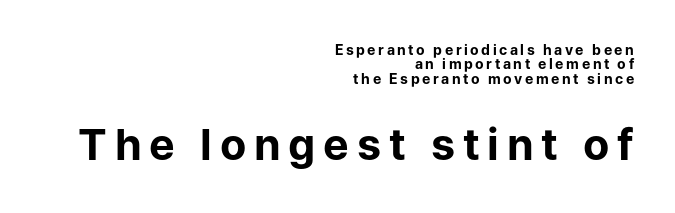
The type family on display is of the sans-serif kind. Every row of glyphs terminates at an identical x-position on the right. A bare baseline throughout the passage. The composition opens small and finishes big. Think of a printed novel: that variable character pitch is what you see here. Italic: no, the glyphs are upright roman.
